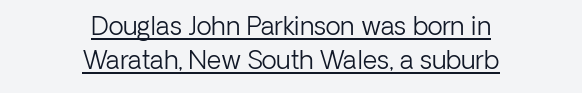
Q: Is the text bold? A: No.
Q: Is the text italic (slanted)? A: No, it is upright.
Q: Is the text underlined? A: Yes.
Q: How is the paragraph aligned? A: Centered.
Q: Is the spacing between letters normal or unusually wide? A: Normal.
Q: Is the spacing between lines tight, normal or loose? A: Normal.
